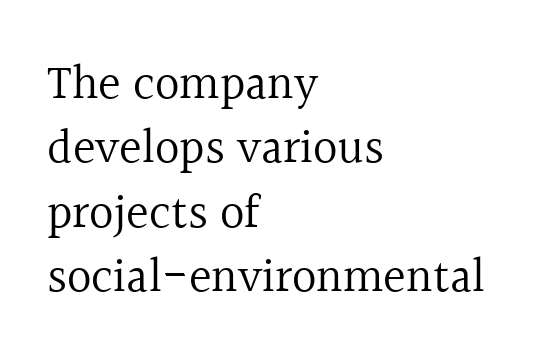
The image shows 48 px regular-weight serif type, upright; set left-aligned, normal line spacing (1.34x), normal letter spacing, not underlined; a medium x-height.
